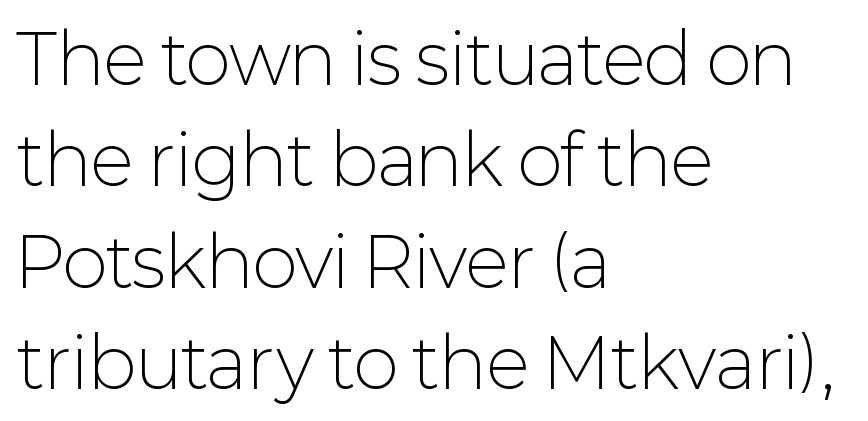
{"serif": "no", "italic": "no", "bold": "no", "weight": "light", "width": "normal", "stroke_contrast": "low", "x_height": "medium", "monospaced": "no", "underline": "no", "align": "left", "line_spacing": "normal", "line_spacing_ratio": 1.47, "letter_spacing": "normal", "letter_spacing_em": 0.0, "glyph_px": 69}
